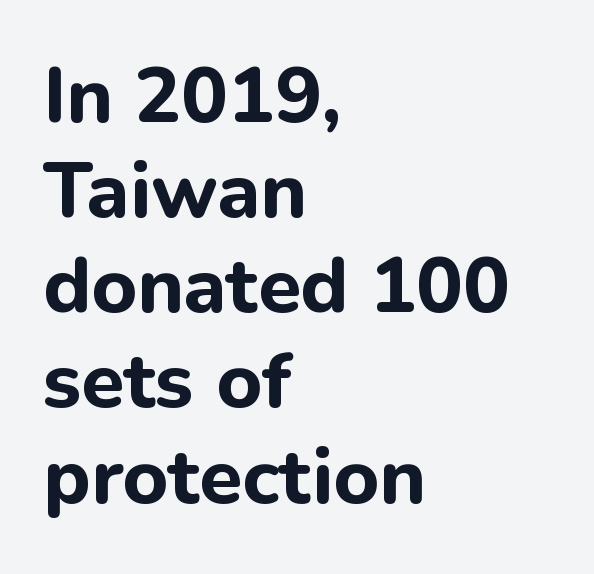
Q: Is the text bold? A: Yes.
Q: Is the text italic (slanted)? A: No, it is upright.
Q: Is the typeface a serif or a sans-serif typeface? A: Sans-serif.
Q: Is the text underlined? A: No.
Q: How is the paragraph aligned? A: Left-aligned.
Q: Is the spacing between letters normal or unusually wide? A: Normal.
Q: Width (condensed, normal, or wide)? A: Normal.
Q: Stroke contrast? A: Low.
Q: x-height? A: Medium.
Q: Monospaced? A: No.
